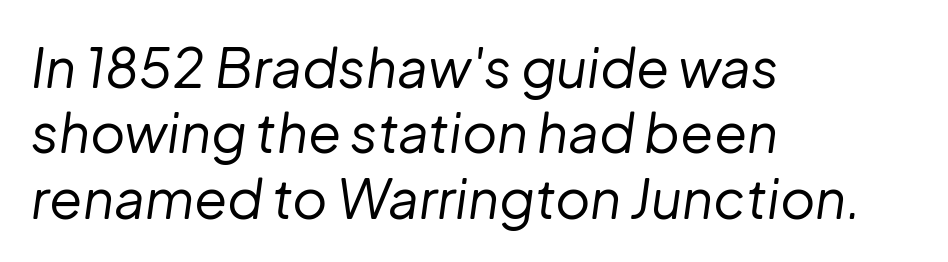
Q: Is the text bold? A: No.
Q: Is the text italic (slanted)? A: Yes, it leans right by about 8 degrees.
Q: Is the text underlined? A: No.
Q: How is the paragraph aligned? A: Left-aligned.
Q: Is the spacing between letters normal or unusually wide? A: Normal.
Q: Width (condensed, normal, or wide)? A: Normal.
Q: Stroke contrast? A: Low.
Q: x-height? A: Medium.
Q: Monospaced? A: No.
